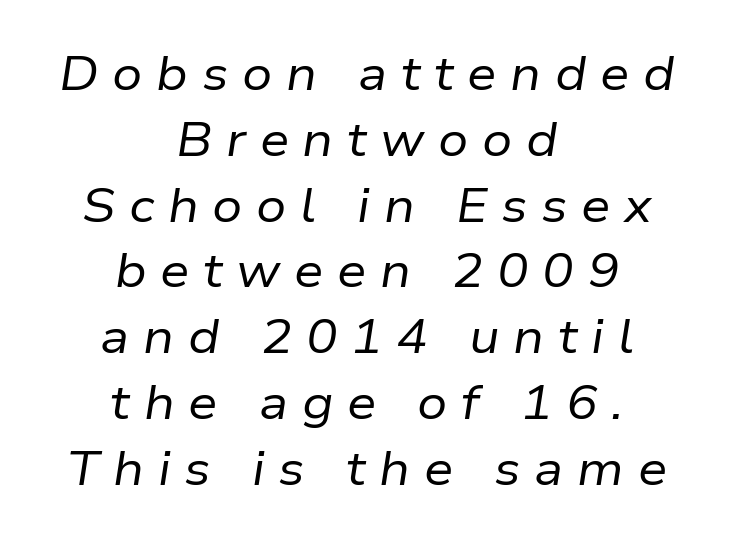
Q: Is the text bold? A: No.
Q: Is the text italic (slanted)? A: Yes, it leans right by about 9 degrees.
Q: Is the text underlined? A: No.
Q: How is the paragraph aligned? A: Centered.
Q: Is the spacing between letters normal or unusually wide? A: Unusually wide.
Q: Is the spacing between lines tight, normal or loose? A: Normal.
Q: Width (condensed, normal, or wide)? A: Normal.
Q: Stroke contrast? A: Low.
Q: x-height? A: Medium.
Q: Monospaced? A: No.
